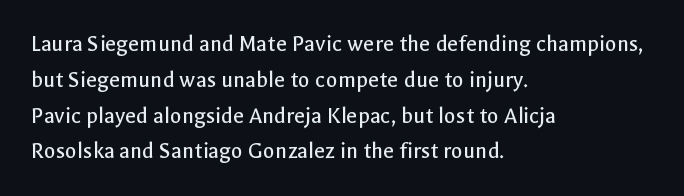
The image shows 24 px text type, upright; set left-aligned, normal line spacing (1.49x), normal letter spacing, not underlined.
